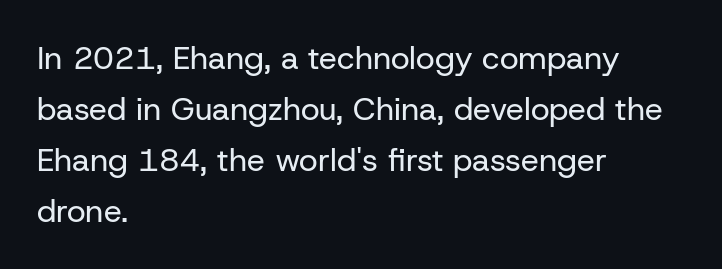
{"serif": "no", "italic": "no", "bold": "no", "weight": "regular", "width": "normal", "stroke_contrast": "low", "x_height": "medium", "monospaced": "no", "underline": "no", "align": "left", "line_spacing": "normal", "line_spacing_ratio": 1.59, "letter_spacing": "normal", "letter_spacing_em": 0.0, "glyph_px": 32}
